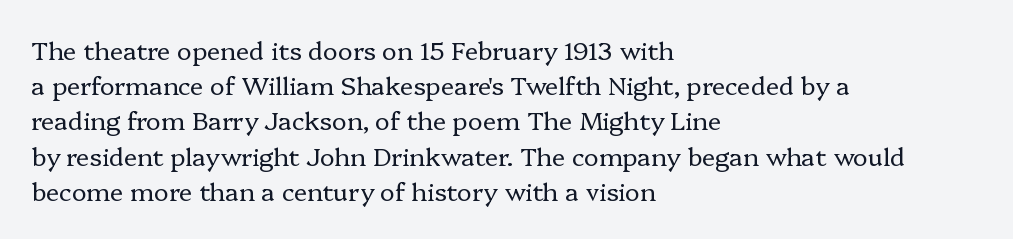
The image shows 25 px text type, upright; set left-aligned, normal line spacing (1.41x), normal letter spacing, not underlined.
